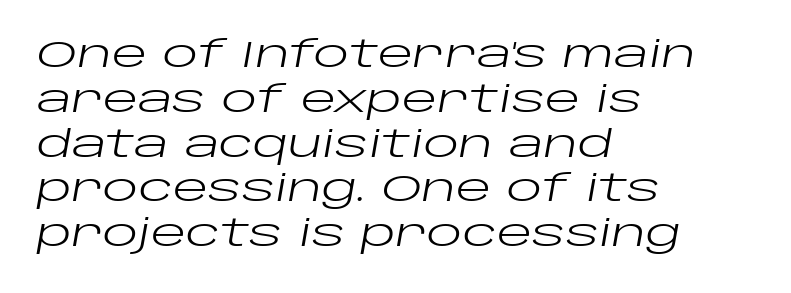
The image shows 37 px regular-weight, wide type, italic (leaning right); set left-aligned, line spacing 1.21x, normal letter spacing, not underlined; low stroke contrast and a large x-height.
